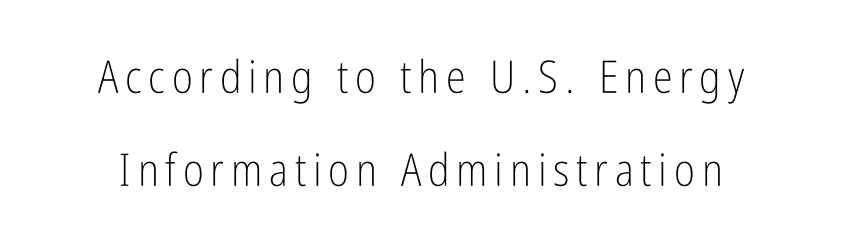
Q: Is the text bold? A: No.
Q: Is the text italic (slanted)? A: No, it is upright.
Q: Is the typeface a serif or a sans-serif typeface? A: Sans-serif.
Q: Is the text underlined? A: No.
Q: Is the spacing between lines tight, normal or loose? A: Loose.
Q: Width (condensed, normal, or wide)? A: Condensed.
Q: Stroke contrast? A: Low.
Q: x-height? A: Medium.
Q: Monospaced? A: No.
